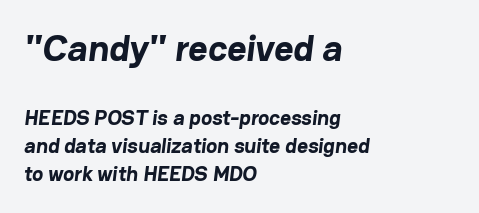
Q: Is the text bold? A: Yes.
Q: Is the typeface a serif or a sans-serif typeface? A: Sans-serif.
Q: Is the text underlined? A: No.
Q: How is the paragraph aligned? A: Left-aligned.
Q: Is the spacing between letters normal or unusually wide? A: Normal.
Q: Is the spacing between lines tight, normal or loose? A: Normal.
Q: Which block of text is set in a larger size, the first (top) or the second (bottom)? A: The first (top) one.
Q: Width (condensed, normal, or wide)? A: Normal.
Q: Stroke contrast? A: Low.
Q: x-height? A: Medium.
Q: Monospaced? A: No.
